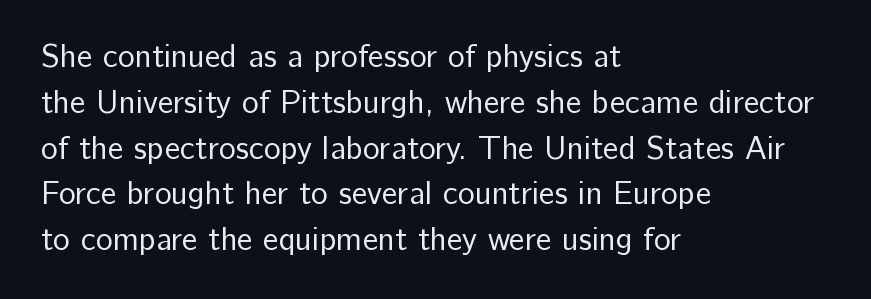
The image shows 32 px regular-weight sans-serif type, upright; set left-aligned, normal line spacing (1.43x), normal letter spacing, not underlined; low stroke contrast and a medium x-height.
